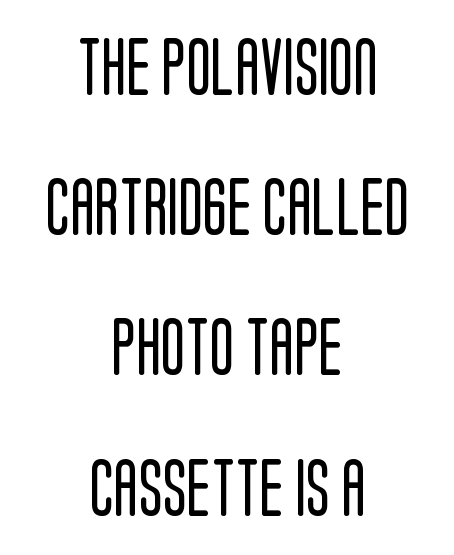
Q: Is the text bold? A: No.
Q: Is the text italic (slanted)? A: No, it is upright.
Q: Is the typeface a serif or a sans-serif typeface? A: Sans-serif.
Q: Is the text underlined? A: No.
Q: How is the paragraph aligned? A: Centered.
Q: Is the spacing between letters normal or unusually wide? A: Normal.
Q: Is the spacing between lines tight, normal or loose? A: Loose.
Q: Width (condensed, normal, or wide)? A: Condensed.
Q: Stroke contrast? A: Low.
Q: x-height? A: Large.
Q: Monospaced? A: No.
